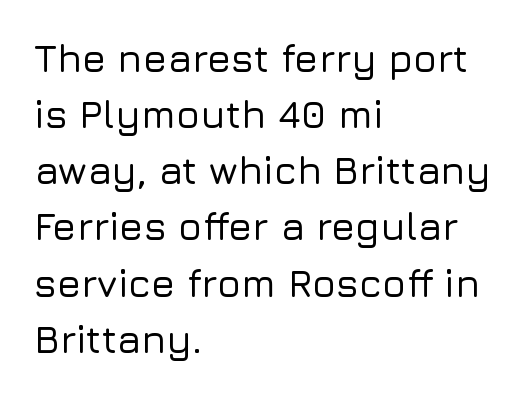
The image shows 39 px sans-serif type, upright; set left-aligned, normal line spacing (1.44x), normal letter spacing, not underlined; low stroke contrast and a medium x-height.
